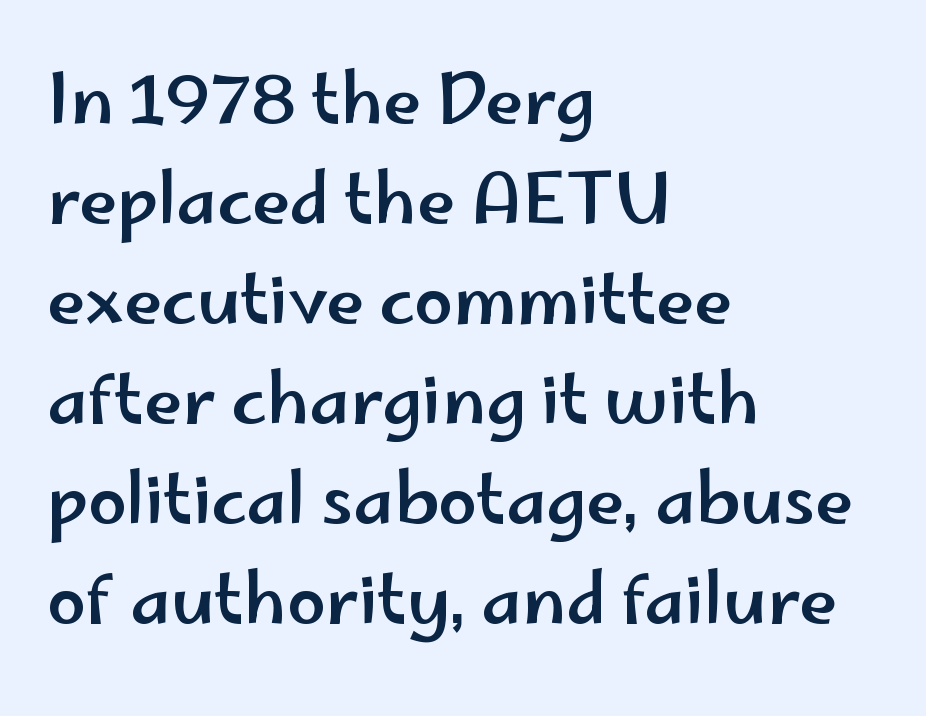
{"serif": "no", "italic": "no", "width": "wide", "stroke_contrast": "low", "x_height": "small", "monospaced": "no", "underline": "no", "align": "left", "line_spacing": "normal", "line_spacing_ratio": 1.45, "letter_spacing": "normal", "letter_spacing_em": 0.0, "glyph_px": 69}
